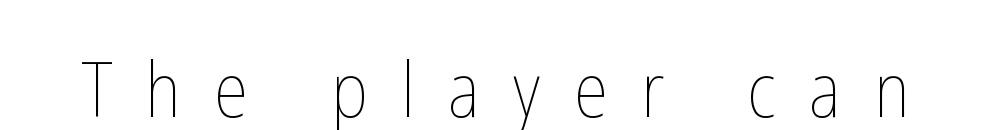
The image shows 76 px thin, condensed type, upright; set unusually wide letter spacing (+0.44 em), not underlined; low stroke contrast and a medium x-height.
